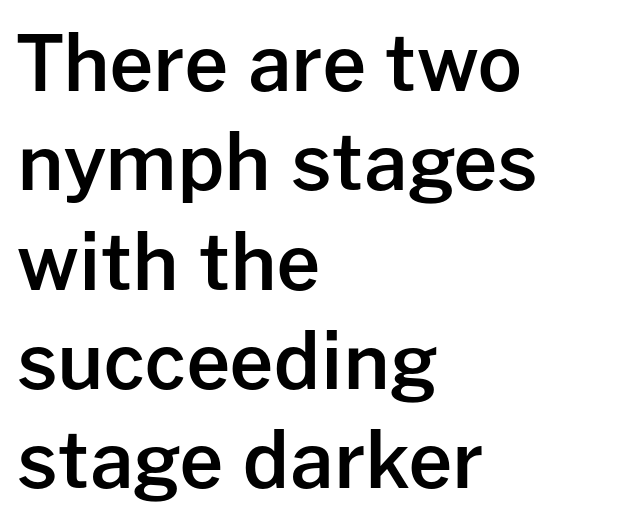
The image shows 77 px semibold sans-serif type, upright; set left-aligned, normal line spacing (1.29x), normal letter spacing, not underlined; low stroke contrast and a medium x-height.
